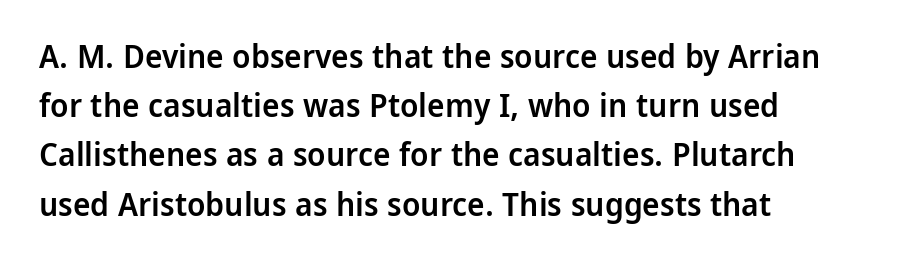
The image shows 33 px semibold sans-serif type, upright; set left-aligned, normal line spacing (1.49x), normal letter spacing, not underlined; low stroke contrast and a medium x-height.
